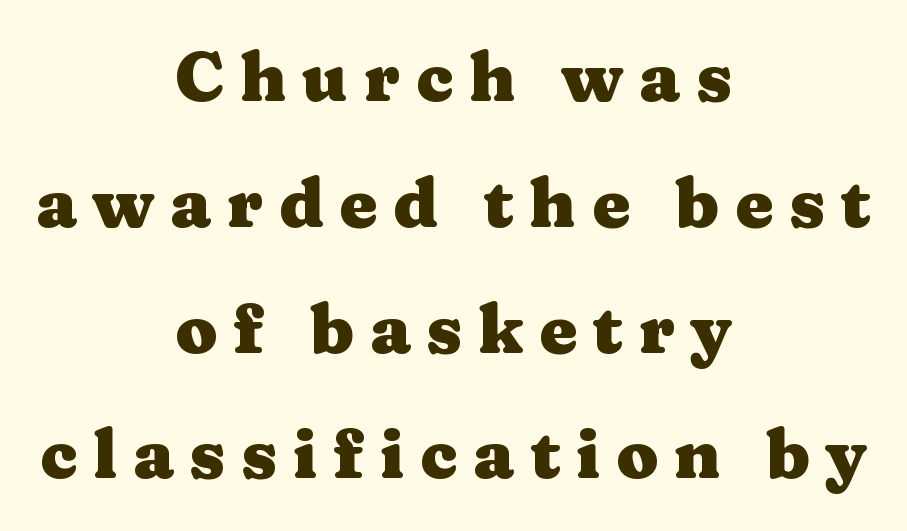
Note the varied advance widths — an 'i' is clearly narrower than an 'm'. Are there feet on the stems? There are — it's a serif. The passage shown is emphatically bold. Rule under the text: the space is simply empty.
